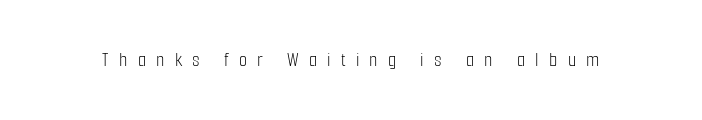
The passage shown is not underscored anywhere. This sample uses an upright cut, with every glyph sitting square on the baseline. The tracking jumps out immediately: characters are airy and widely separated. The strokes carry an ordinary text weight at most.
